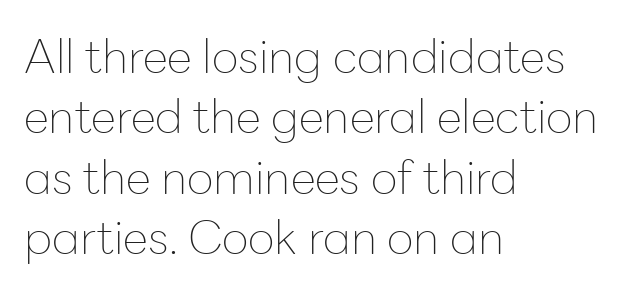
The image shows 46 px thin sans-serif type, upright; set left-aligned, normal line spacing (1.31x), normal letter spacing, not underlined; low stroke contrast and a medium x-height.
